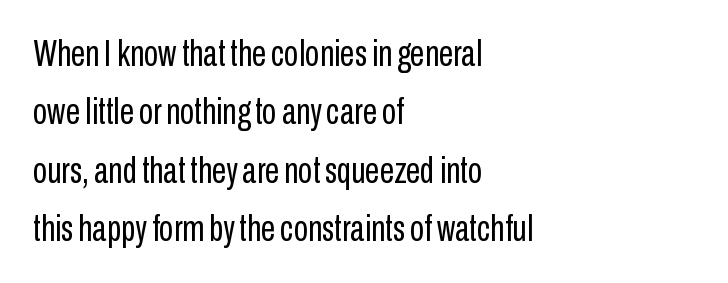
{"serif": "no", "italic": "no", "bold": "no", "weight": "regular", "width": "condensed", "stroke_contrast": "low", "x_height": "medium", "monospaced": "no", "underline": "no", "align": "left", "line_spacing": "normal", "line_spacing_ratio": 1.58, "letter_spacing": "normal", "letter_spacing_em": 0.0, "glyph_px": 37}
